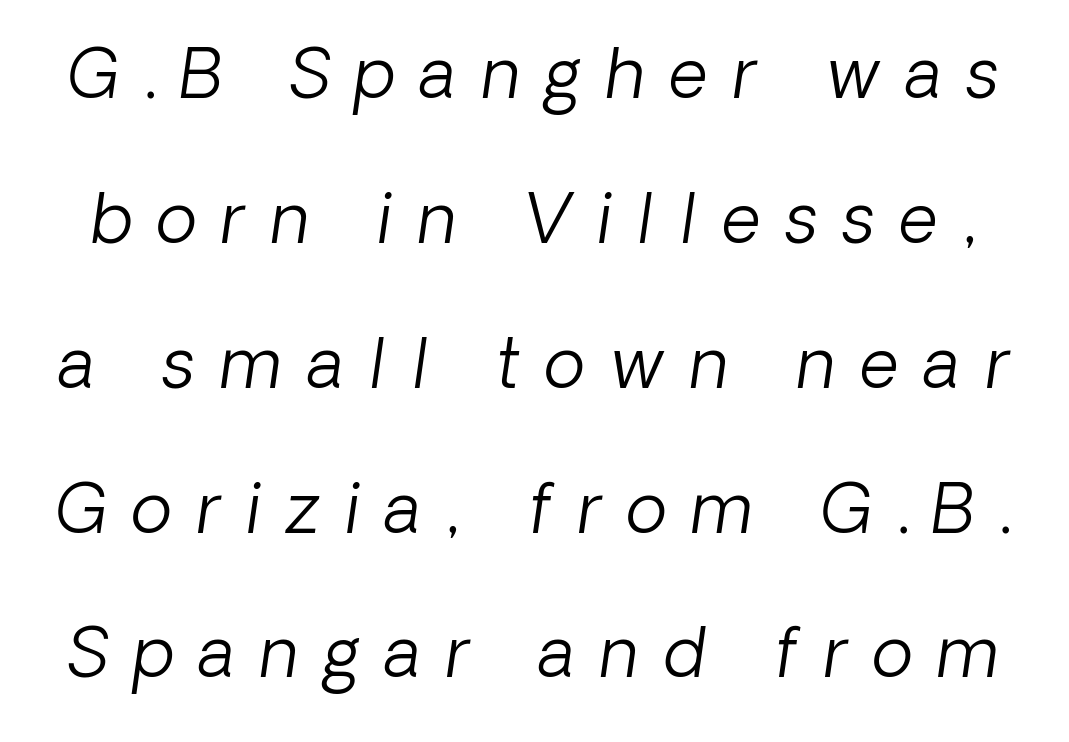
Nobody drew a line under any word here. The letters advance in unequal steps, a hallmark of proportional type. The type family on display is of the sans-serif kind. Baseline-to-baseline distance is far greater than the letter height. The type is letterspaced generously, with wide tracking.
